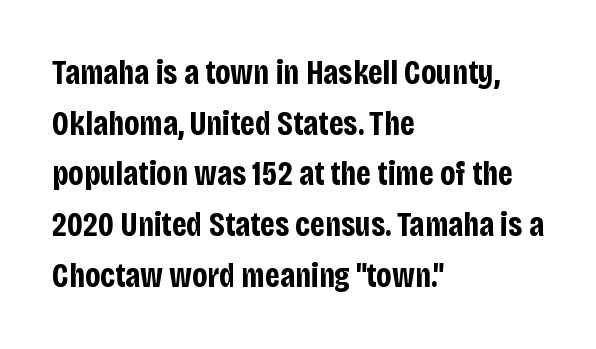
{"serif": "no", "italic": "no", "bold": "yes", "weight": "bold", "width": "condensed", "stroke_contrast": "low", "x_height": "large", "monospaced": "no", "underline": "no", "align": "left", "line_spacing": "normal", "line_spacing_ratio": 1.49, "letter_spacing": "normal", "letter_spacing_em": 0.0, "glyph_px": 34}
